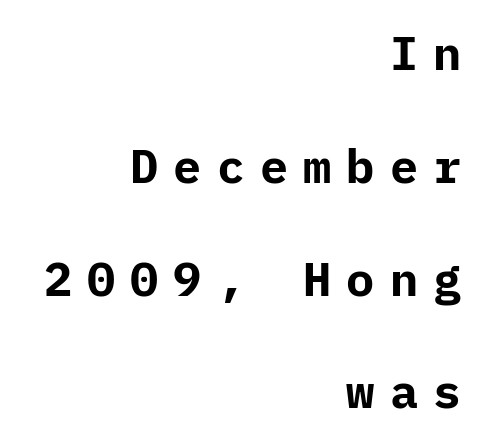
{"serif": "no", "italic": "no", "bold": "yes", "weight": "bold", "width": "normal", "stroke_contrast": "low", "x_height": "medium", "underline": "no", "align": "right", "line_spacing": "loose", "line_spacing_ratio": 2.4, "letter_spacing": "wide", "letter_spacing_em": 0.32, "glyph_px": 47}
